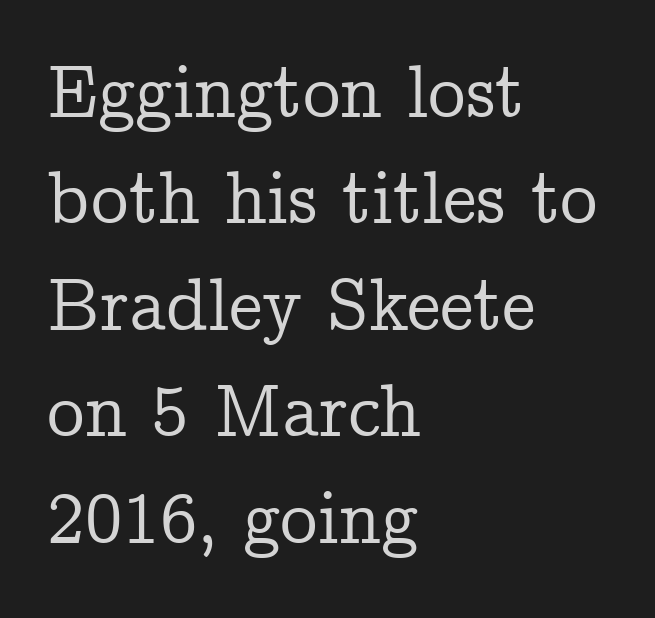
The image shows 75 px serif type, upright; set left-aligned, normal line spacing (1.42x), normal letter spacing, not underlined; low stroke contrast and a medium x-height.
